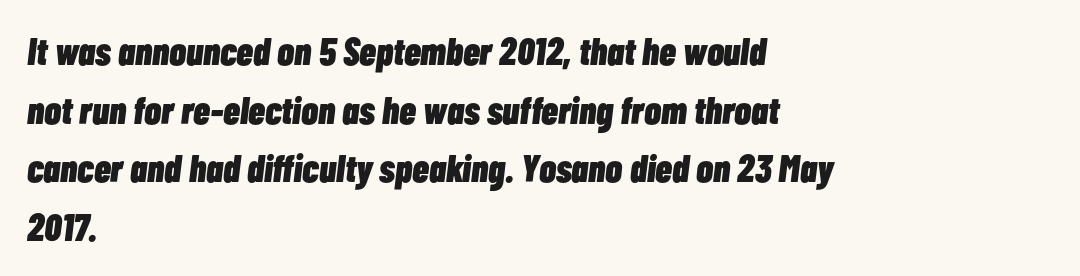
{"italic": "yes", "lean": "right", "slant_degrees": 7, "bold": "yes", "weight": "heavy", "width": "condensed", "stroke_contrast": "low", "x_height": "medium", "monospaced": "no", "underline": "no", "align": "left", "line_spacing": "normal", "line_spacing_ratio": 1.54, "letter_spacing": "normal", "letter_spacing_em": 0.0, "glyph_px": 38}
